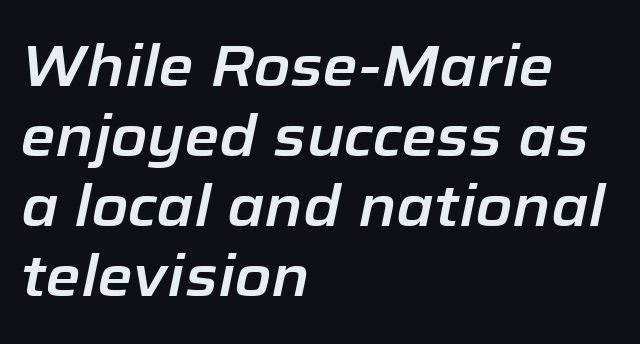
{"italic": "yes", "lean": "right", "slant_degrees": 12, "width": "normal", "stroke_contrast": "low", "x_height": "medium", "monospaced": "no", "underline": "no", "align": "left", "line_spacing_ratio": 1.23, "letter_spacing": "normal", "letter_spacing_em": 0.0, "glyph_px": 57}
